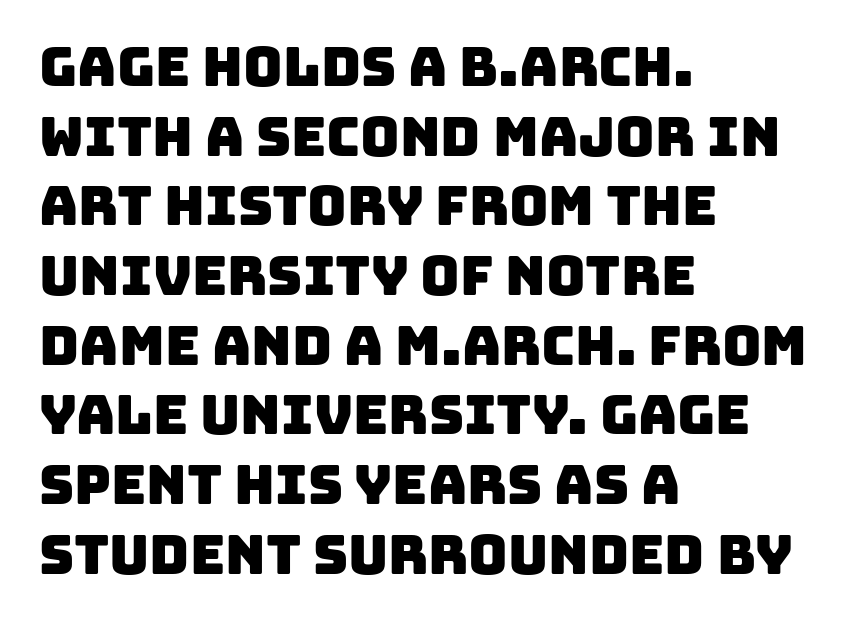
Q: Is the typeface a serif or a sans-serif typeface? A: Sans-serif.
Q: Is the text underlined? A: No.
Q: How is the paragraph aligned? A: Left-aligned.
Q: Is the spacing between letters normal or unusually wide? A: Normal.
Q: Is the spacing between lines tight, normal or loose? A: Normal.
Q: Width (condensed, normal, or wide)? A: Normal.
Q: Stroke contrast? A: Low.
Q: x-height? A: Large.
Q: Monospaced? A: No.
